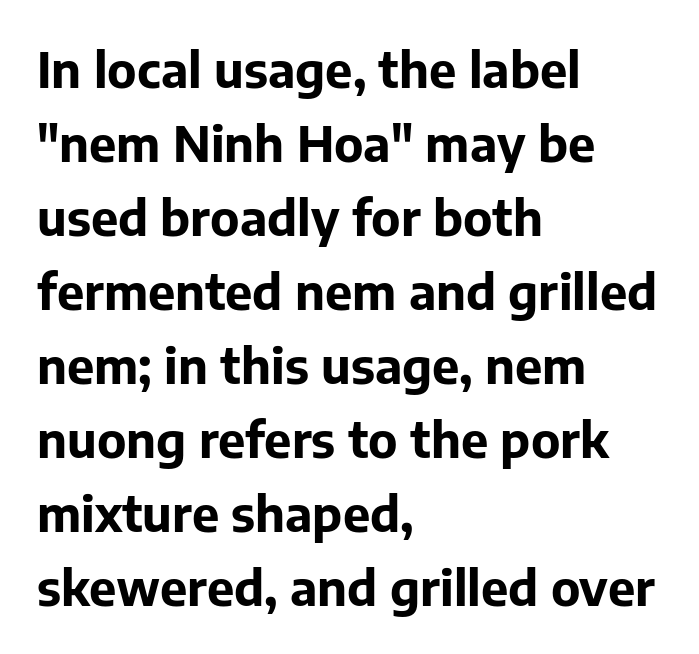
The image shows 49 px bold sans-serif type, upright; set left-aligned, normal line spacing (1.51x), normal letter spacing, not underlined; low stroke contrast and a medium x-height.
